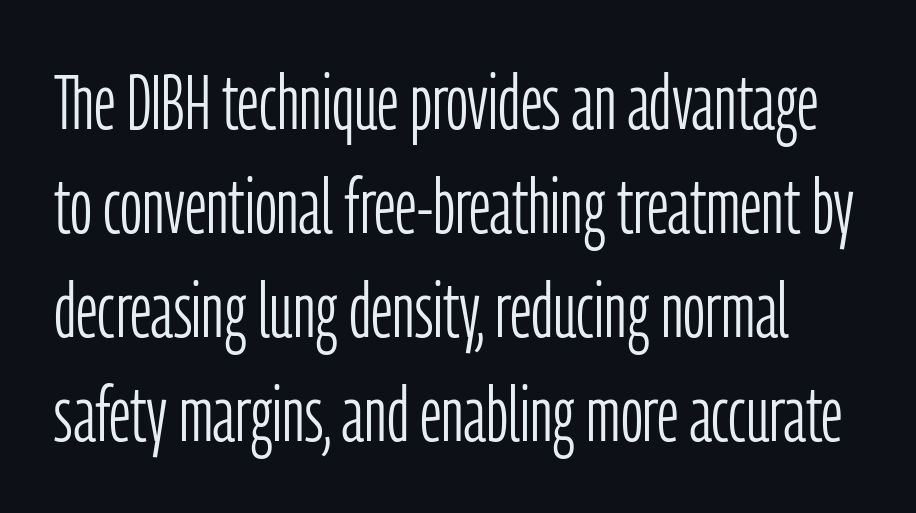
{"serif": "no", "italic": "no", "bold": "no", "weight": "light", "width": "condensed", "stroke_contrast": "low", "x_height": "medium", "monospaced": "no", "underline": "no", "line_spacing": "normal", "line_spacing_ratio": 1.35, "letter_spacing": "normal", "letter_spacing_em": 0.0, "glyph_px": 77}
